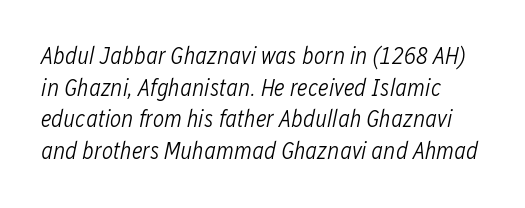
{"italic": "yes", "lean": "right", "slant_degrees": 12, "bold": "no", "underline": "no", "line_spacing": "normal", "line_spacing_ratio": 1.32, "letter_spacing": "normal", "letter_spacing_em": 0.0, "glyph_px": 24}
